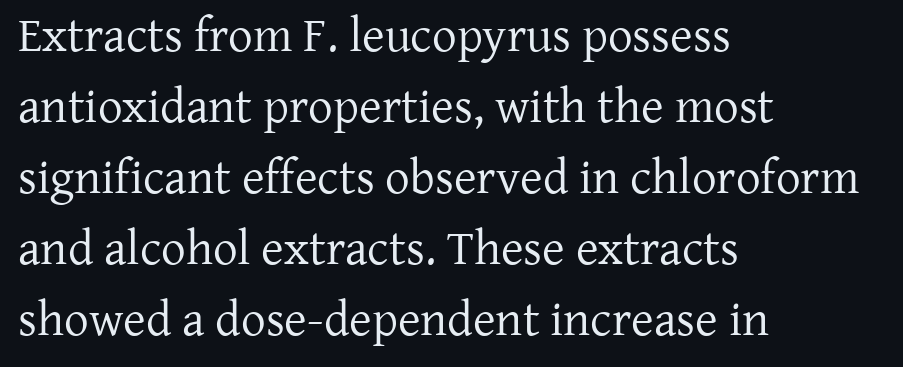
{"serif": "yes", "italic": "no", "bold": "no", "weight": "regular", "width": "normal", "stroke_contrast": "low", "x_height": "medium", "monospaced": "no", "underline": "no", "align": "left", "line_spacing": "normal", "line_spacing_ratio": 1.45, "letter_spacing": "normal", "letter_spacing_em": 0.0, "glyph_px": 49}
